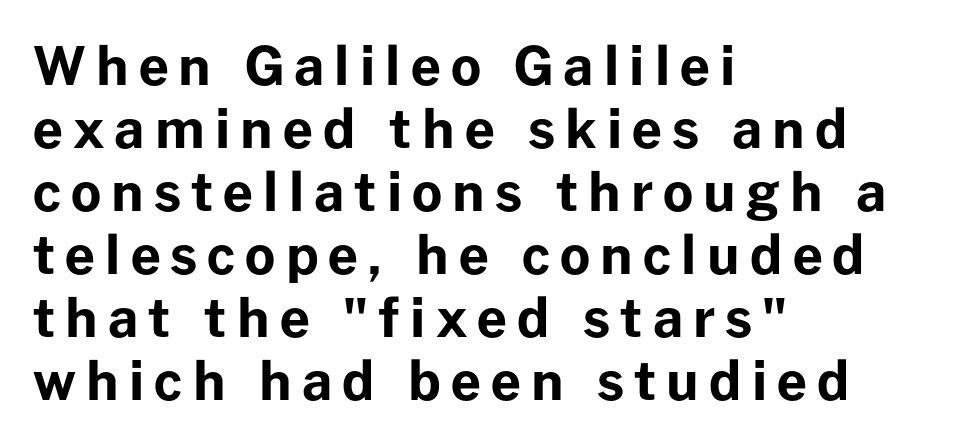
The image shows 53 px bold sans-serif type, upright; set left-aligned, line spacing 1.19x, not underlined; low stroke contrast and a medium x-height.
